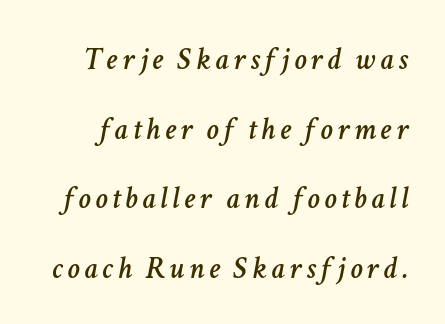
Leading is clearly above the norm, producing a sparse column. Does the lettering tilt? It does — this is italic. Here the designer chose a conventional face with non-uniform glyph widths. Type without underlining.
